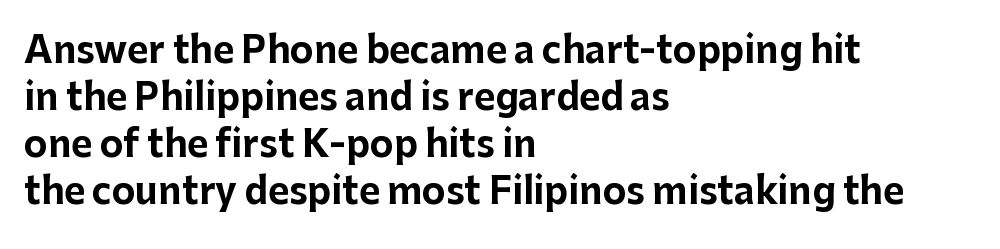
Q: Is the text bold? A: Yes.
Q: Is the text italic (slanted)? A: No, it is upright.
Q: Is the typeface a serif or a sans-serif typeface? A: Sans-serif.
Q: Is the text underlined? A: No.
Q: How is the paragraph aligned? A: Left-aligned.
Q: Is the spacing between letters normal or unusually wide? A: Normal.
Q: Is the spacing between lines tight, normal or loose? A: Normal.
Q: Width (condensed, normal, or wide)? A: Normal.
Q: Stroke contrast? A: Low.
Q: x-height? A: Medium.
Q: Monospaced? A: No.
